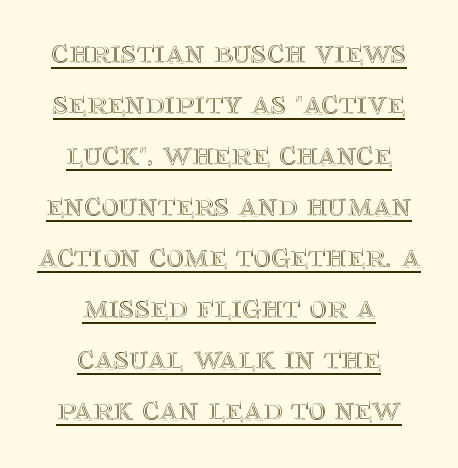
Q: Is the text italic (slanted)? A: No, it is upright.
Q: Is the text underlined? A: Yes.
Q: How is the paragraph aligned? A: Centered.
Q: Is the spacing between letters normal or unusually wide? A: Normal.
Q: Is the spacing between lines tight, normal or loose? A: Normal.
Q: Width (condensed, normal, or wide)? A: Normal.
Q: x-height? A: Large.
Q: Monospaced? A: No.
